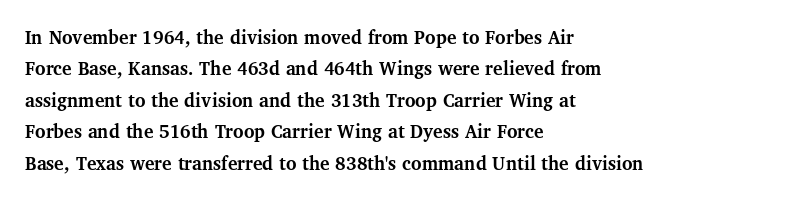
Q: Is the text bold? A: Yes.
Q: Is the text italic (slanted)? A: No, it is upright.
Q: Is the text underlined? A: No.
Q: How is the paragraph aligned? A: Left-aligned.
Q: Is the spacing between letters normal or unusually wide? A: Normal.
Q: Is the spacing between lines tight, normal or loose? A: Normal.
